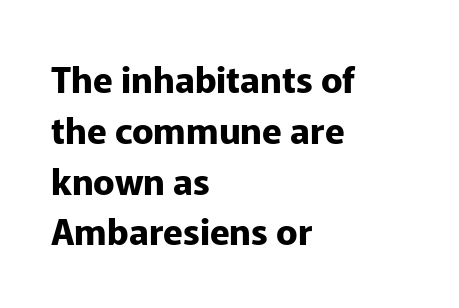
The image shows 36 px bold sans-serif type, upright; set left-aligned, normal line spacing (1.41x), normal letter spacing, not underlined; low stroke contrast and a medium x-height.
